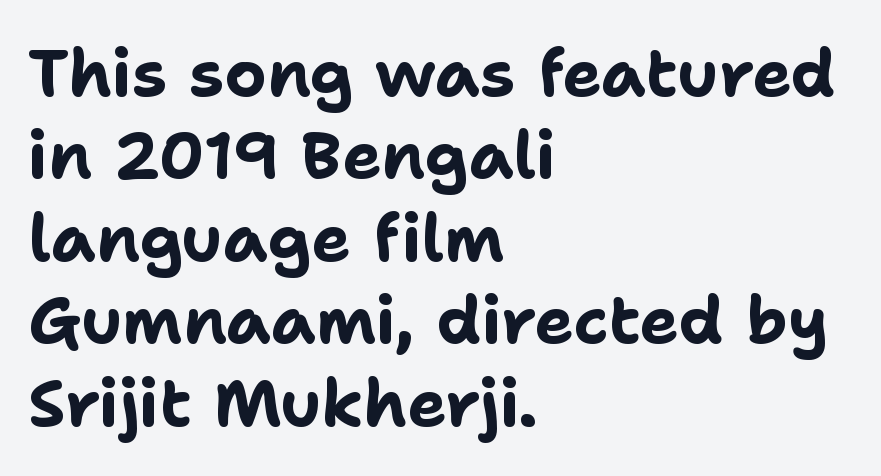
Q: Is the text bold? A: Yes.
Q: Is the text italic (slanted)? A: No, it is upright.
Q: Is the typeface a serif or a sans-serif typeface? A: Sans-serif.
Q: Is the text underlined? A: No.
Q: How is the paragraph aligned? A: Left-aligned.
Q: Is the spacing between letters normal or unusually wide? A: Normal.
Q: Is the spacing between lines tight, normal or loose? A: Normal.
Q: Width (condensed, normal, or wide)? A: Normal.
Q: Stroke contrast? A: Low.
Q: x-height? A: Medium.
Q: Monospaced? A: No.
